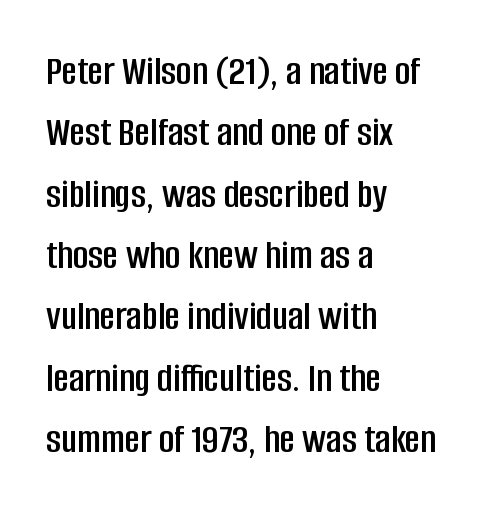
The image shows 42 px condensed sans-serif type, upright; set left-aligned, normal line spacing (1.46x), normal letter spacing, not underlined; low stroke contrast and a large x-height.
